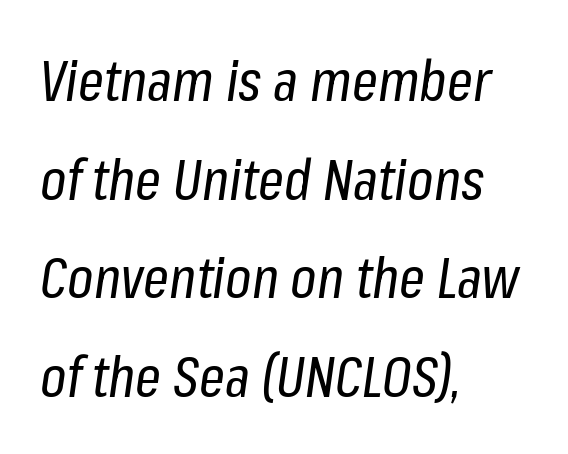
Q: Is the text bold? A: No.
Q: Is the text italic (slanted)? A: Yes, it leans right by about 8 degrees.
Q: Is the text underlined? A: No.
Q: How is the paragraph aligned? A: Left-aligned.
Q: Is the spacing between letters normal or unusually wide? A: Normal.
Q: Width (condensed, normal, or wide)? A: Condensed.
Q: Stroke contrast? A: Low.
Q: x-height? A: Medium.
Q: Monospaced? A: No.
